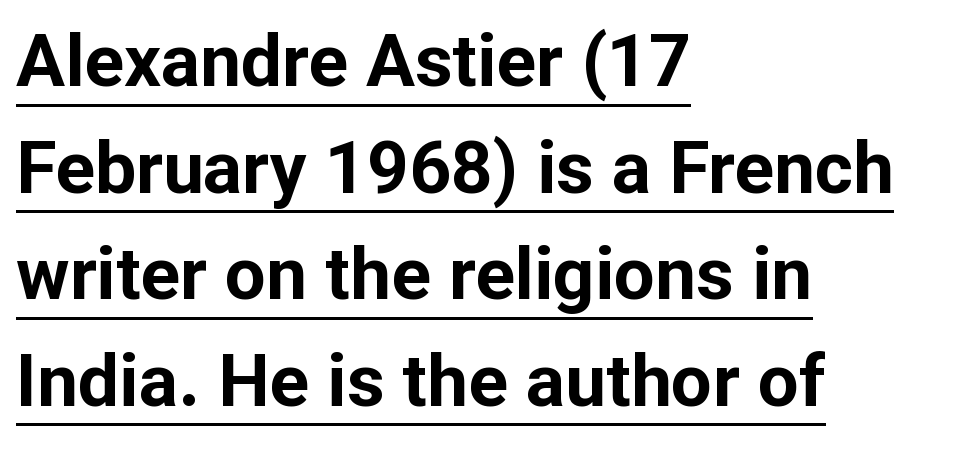
{"serif": "no", "italic": "no", "bold": "yes", "weight": "bold", "width": "normal", "stroke_contrast": "low", "x_height": "medium", "monospaced": "no", "underline": "yes", "align": "left", "line_spacing": "normal", "line_spacing_ratio": 1.46, "letter_spacing": "normal", "letter_spacing_em": 0.0, "glyph_px": 73}
